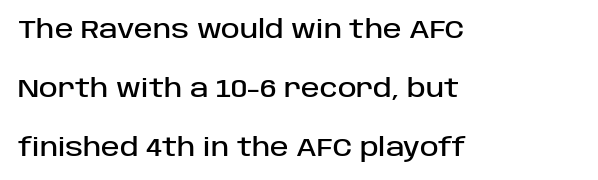
{"italic": "no", "underline": "no", "align": "left", "line_spacing": "loose", "line_spacing_ratio": 2.36, "letter_spacing": "normal", "letter_spacing_em": 0.0, "glyph_px": 25}
